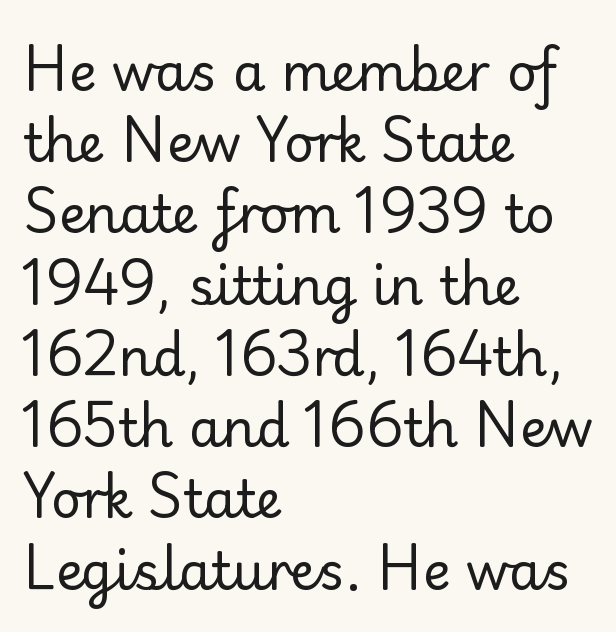
Descender tails drop into unmarked territory. Is the type heavy? It reads as light-to-regular instead. Designer's note — italics off, roman on. How would I describe the line gaps? Plain and ordinary.
